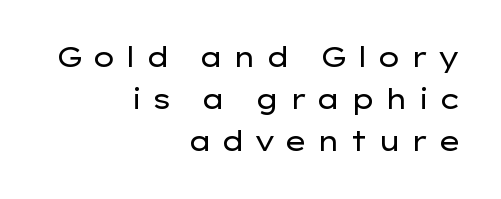
{"italic": "no", "bold": "no", "underline": "no", "align": "right", "line_spacing": "normal", "line_spacing_ratio": 1.56, "letter_spacing": "wide", "letter_spacing_em": 0.32, "glyph_px": 27}
